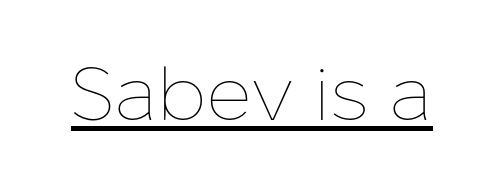
{"italic": "no", "bold": "no", "weight": "thin", "width": "normal", "stroke_contrast": "low", "x_height": "medium", "monospaced": "no", "underline": "yes", "letter_spacing": "normal", "letter_spacing_em": 0.0, "glyph_px": 75}
